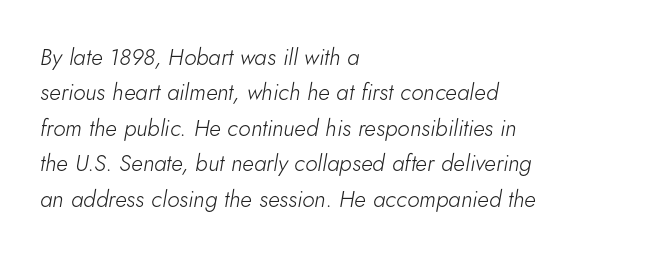
The zone under the glyphs is completely vacant. In terms of letterspacing, this is plain default setting. These glyphs show unthickened strokes, regular width or finer. Interline gaps are of average width in this sample. Notice how the passage keeps a crisp vertical edge on the left only.
